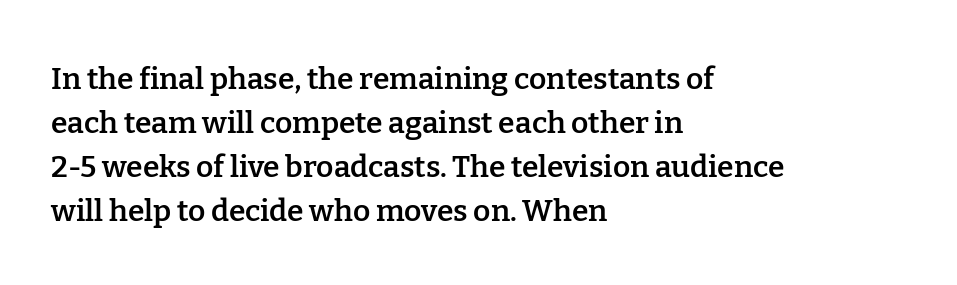
{"serif": "yes", "italic": "no", "bold": "semi", "weight": "semibold", "width": "normal", "stroke_contrast": "low", "x_height": "medium", "monospaced": "no", "underline": "no", "align": "left", "line_spacing": "normal", "line_spacing_ratio": 1.47, "letter_spacing": "normal", "letter_spacing_em": 0.0, "glyph_px": 30}
